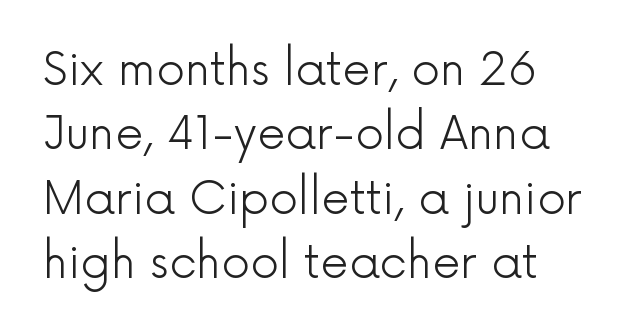
Q: Is the text bold? A: No.
Q: Is the text italic (slanted)? A: No, it is upright.
Q: Is the typeface a serif or a sans-serif typeface? A: Sans-serif.
Q: Is the text underlined? A: No.
Q: Is the spacing between letters normal or unusually wide? A: Normal.
Q: Is the spacing between lines tight, normal or loose? A: Normal.
Q: Width (condensed, normal, or wide)? A: Normal.
Q: x-height? A: Medium.
Q: Monospaced? A: No.
